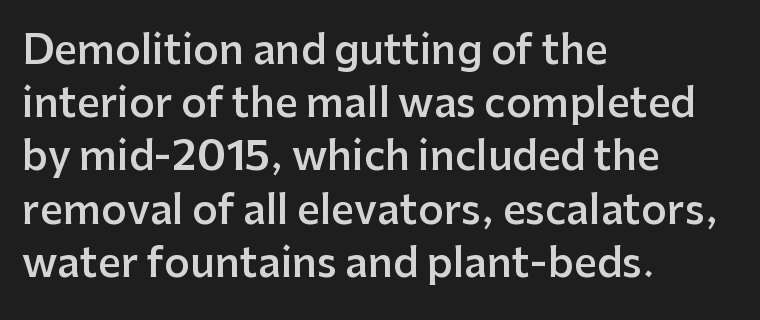
{"serif": "no", "italic": "no", "bold": "semi", "weight": "semibold", "width": "normal", "stroke_contrast": "low", "x_height": "medium", "monospaced": "no", "underline": "no", "align": "left", "line_spacing": "normal", "line_spacing_ratio": 1.33, "letter_spacing": "normal", "letter_spacing_em": 0.0, "glyph_px": 40}
